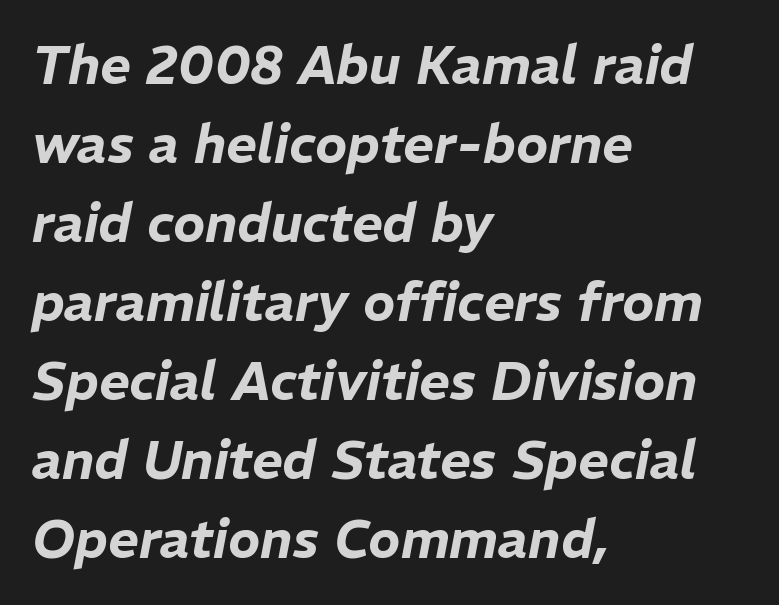
{"italic": "yes", "lean": "right", "slant_degrees": 11, "width": "normal", "stroke_contrast": "low", "x_height": "medium", "monospaced": "no", "underline": "no", "align": "left", "line_spacing": "normal", "line_spacing_ratio": 1.49, "letter_spacing": "normal", "letter_spacing_em": 0.0, "glyph_px": 53}
